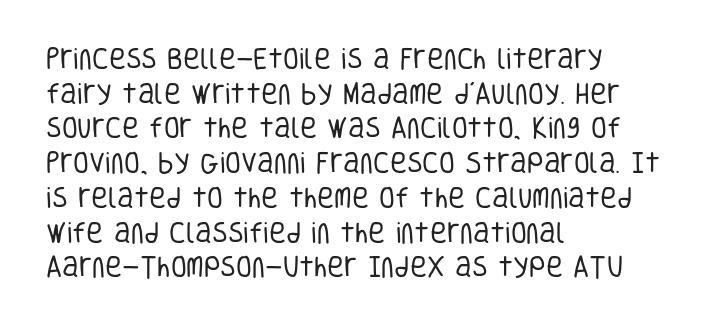
Vertical strokes here are truly vertical. Is the block centered? No — it sits flush against the left margin. Standard letterfit; no display-style spreading of the glyphs. This is not heavy type; no bold has been used.
